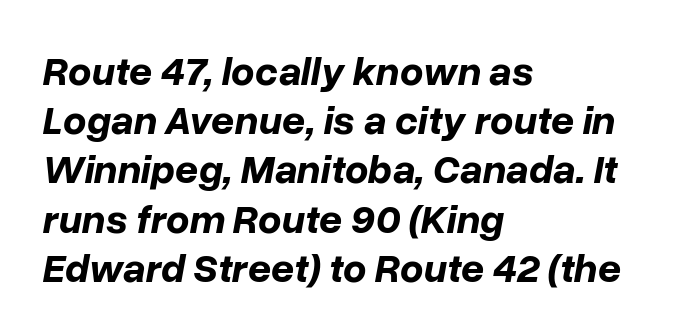
Q: Is the text bold? A: Yes.
Q: Is the text italic (slanted)? A: Yes, it leans right by about 10 degrees.
Q: Is the text underlined? A: No.
Q: How is the paragraph aligned? A: Left-aligned.
Q: Is the spacing between letters normal or unusually wide? A: Normal.
Q: Width (condensed, normal, or wide)? A: Normal.
Q: Stroke contrast? A: Low.
Q: x-height? A: Medium.
Q: Monospaced? A: No.
